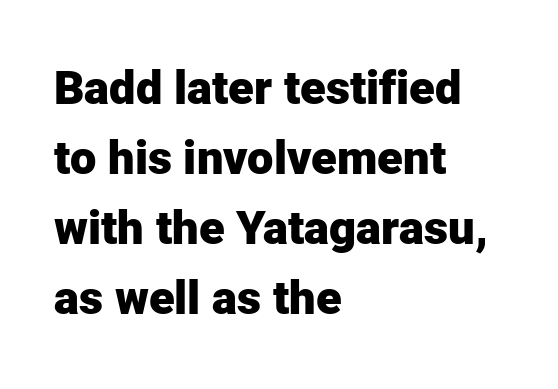
Q: Is the text bold? A: Yes.
Q: Is the text italic (slanted)? A: No, it is upright.
Q: Is the typeface a serif or a sans-serif typeface? A: Sans-serif.
Q: Is the text underlined? A: No.
Q: How is the paragraph aligned? A: Left-aligned.
Q: Is the spacing between letters normal or unusually wide? A: Normal.
Q: Is the spacing between lines tight, normal or loose? A: Normal.
Q: Width (condensed, normal, or wide)? A: Normal.
Q: Stroke contrast? A: Low.
Q: x-height? A: Medium.
Q: Monospaced? A: No.
